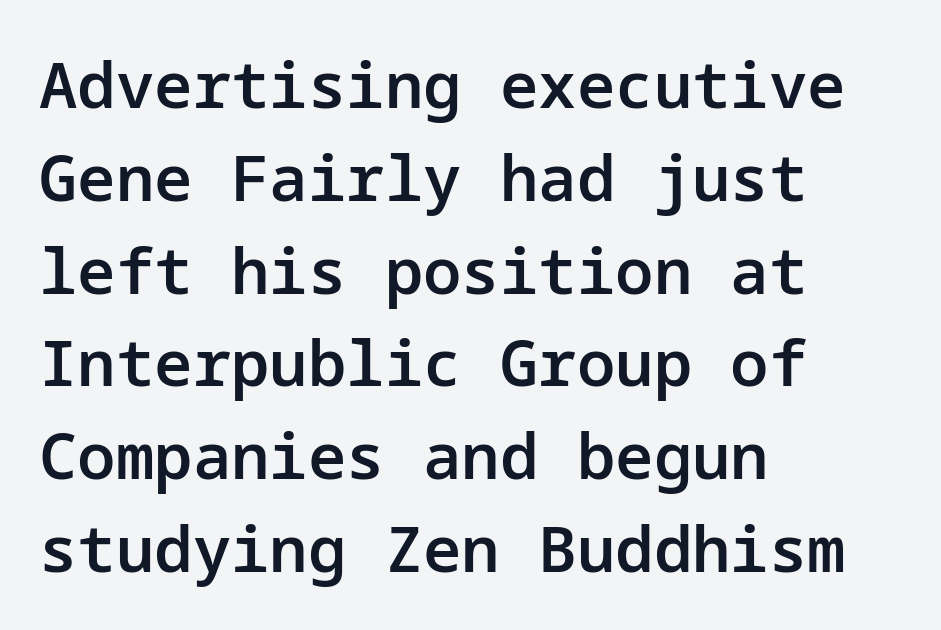
The image shows 64 px semibold sans-serif type, upright; set left-aligned, normal line spacing (1.45x), normal letter spacing, not underlined; low stroke contrast and a medium x-height.
